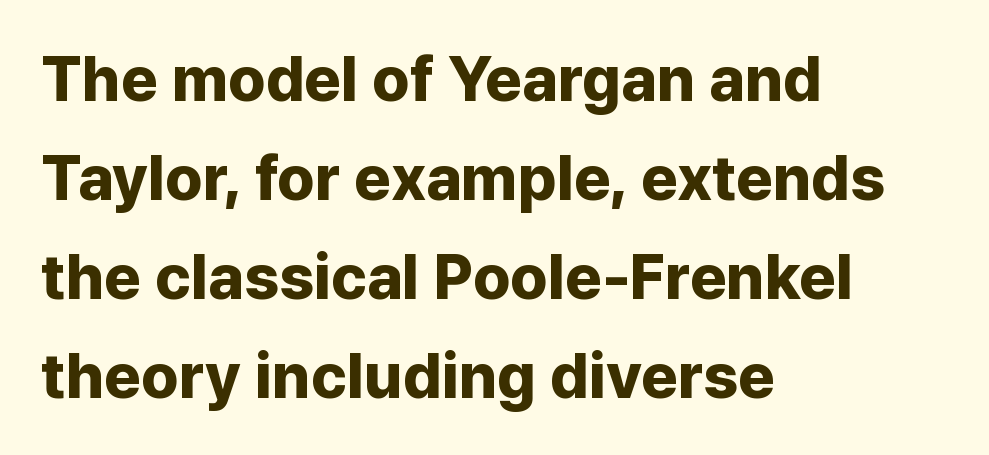
The image shows 63 px bold sans-serif type, upright; set left-aligned, normal line spacing (1.57x), normal letter spacing, not underlined; low stroke contrast and a medium x-height.
